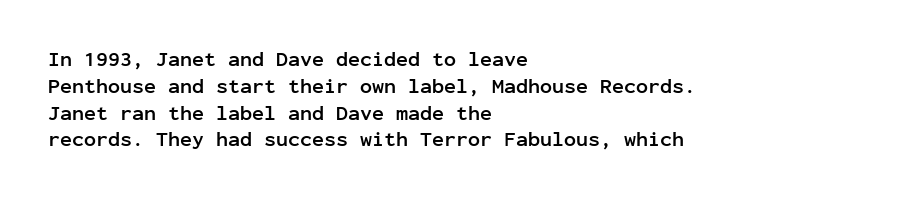
{"italic": "no", "bold": "yes", "underline": "no", "align": "left", "line_spacing": "normal", "line_spacing_ratio": 1.34, "letter_spacing": "normal", "letter_spacing_em": 0.0, "glyph_px": 20}
